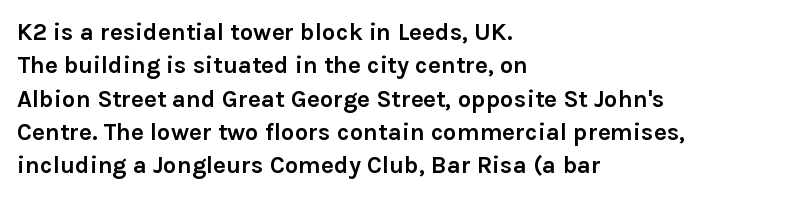
{"italic": "no", "bold": "yes", "underline": "no", "align": "left", "line_spacing": "normal", "line_spacing_ratio": 1.39, "letter_spacing": "normal", "letter_spacing_em": 0.0, "glyph_px": 24}
